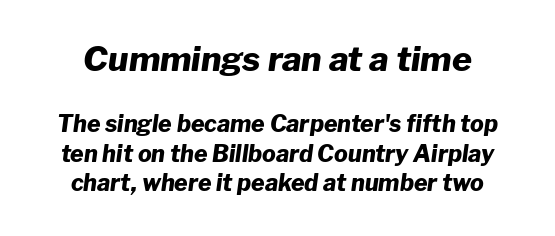
{"italic": "yes", "lean": "right", "slant_degrees": 8, "bold": "yes", "weight": "heavy", "width": "normal", "stroke_contrast": "low", "x_height": "medium", "monospaced": "no", "underline": "no", "line_spacing": "normal", "line_spacing_ratio": 1.29, "letter_spacing": "normal", "letter_spacing_em": 0.0, "larger_block": "first", "size_ratio": 1.48, "glyph_px": 34}
